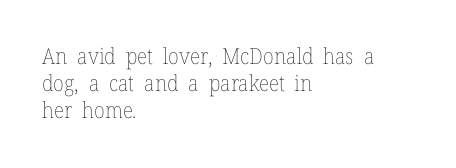
Beneath every word, the page is bare. The lettering holds an erect, upright posture throughout. Caption: face not bold, strokes unweighted. The gaps between neighbouring characters are ordinary and unremarkable.
